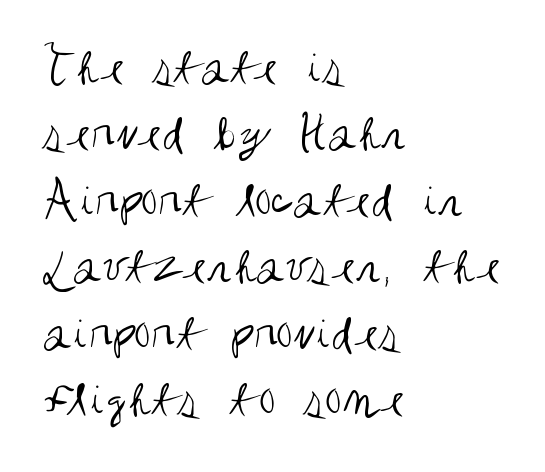
Notice how the passage keeps a crisp vertical edge on the left only. These lines keep a tight, regular rhythm from letter to letter. Each stroke keeps to a modest, everyday thickness or less.
